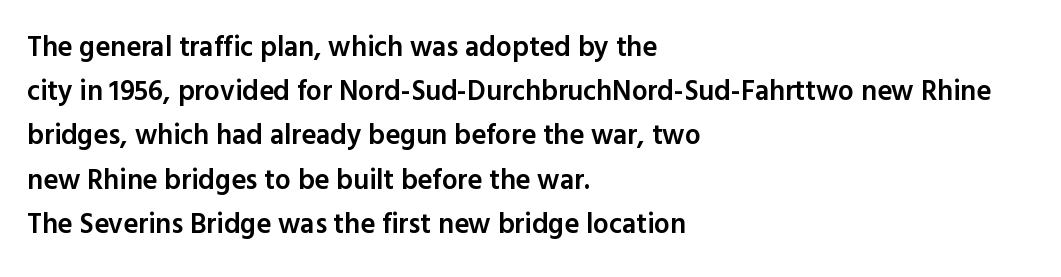
{"serif": "no", "italic": "no", "bold": "semi", "weight": "semibold", "width": "normal", "x_height": "medium", "monospaced": "no", "underline": "no", "align": "left", "line_spacing": "normal", "line_spacing_ratio": 1.58, "letter_spacing": "normal", "letter_spacing_em": 0.0, "glyph_px": 28}
